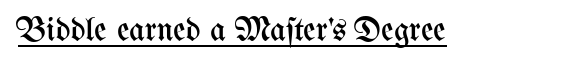
Q: Is the text bold? A: No.
Q: Is the text italic (slanted)? A: No, it is upright.
Q: Is the text underlined? A: Yes.
Q: Is the spacing between letters normal or unusually wide? A: Normal.
Q: Width (condensed, normal, or wide)? A: Condensed.
Q: Stroke contrast? A: Medium.
Q: x-height? A: Medium.
Q: Monospaced? A: No.
